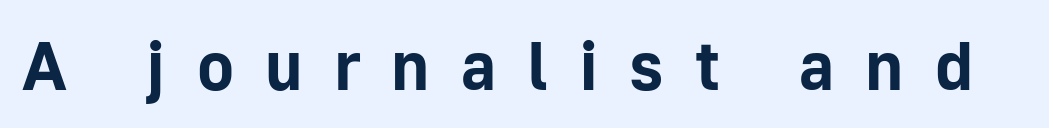
The image shows 69 px bold sans-serif type, upright; set unusually wide letter spacing (+0.45 em), not underlined; low stroke contrast and a medium x-height.
